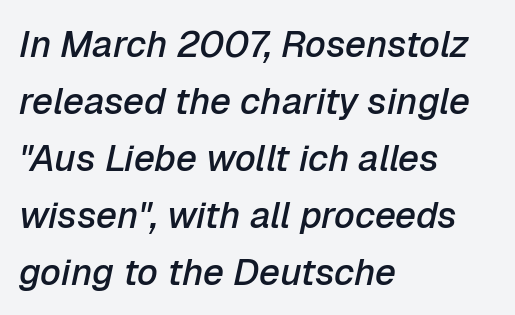
{"italic": "yes", "lean": "right", "slant_degrees": 12, "bold": "semi", "weight": "semibold", "width": "normal", "stroke_contrast": "low", "x_height": "medium", "monospaced": "no", "underline": "no", "align": "left", "line_spacing": "normal", "line_spacing_ratio": 1.54, "letter_spacing": "normal", "letter_spacing_em": 0.0, "glyph_px": 37}
